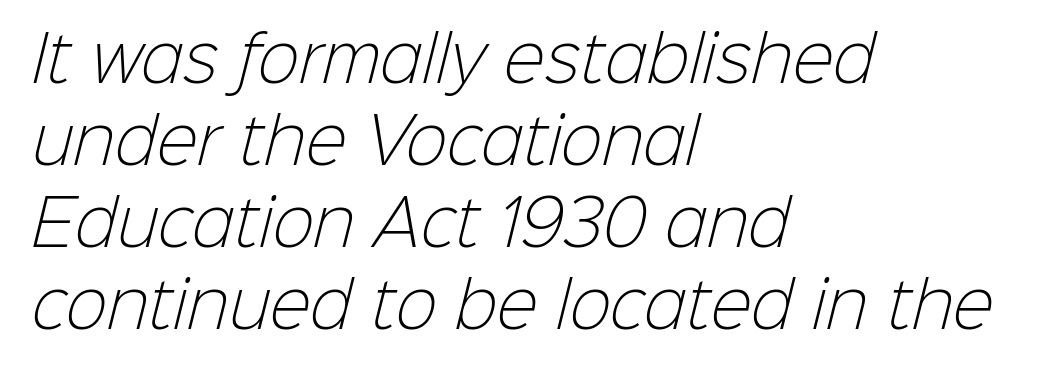
Q: Is the text bold? A: No.
Q: Is the typeface a serif or a sans-serif typeface? A: Sans-serif.
Q: Is the text underlined? A: No.
Q: How is the paragraph aligned? A: Left-aligned.
Q: Is the spacing between letters normal or unusually wide? A: Normal.
Q: Is the spacing between lines tight, normal or loose? A: Normal.
Q: Width (condensed, normal, or wide)? A: Normal.
Q: Stroke contrast? A: Low.
Q: x-height? A: Medium.
Q: Monospaced? A: No.
